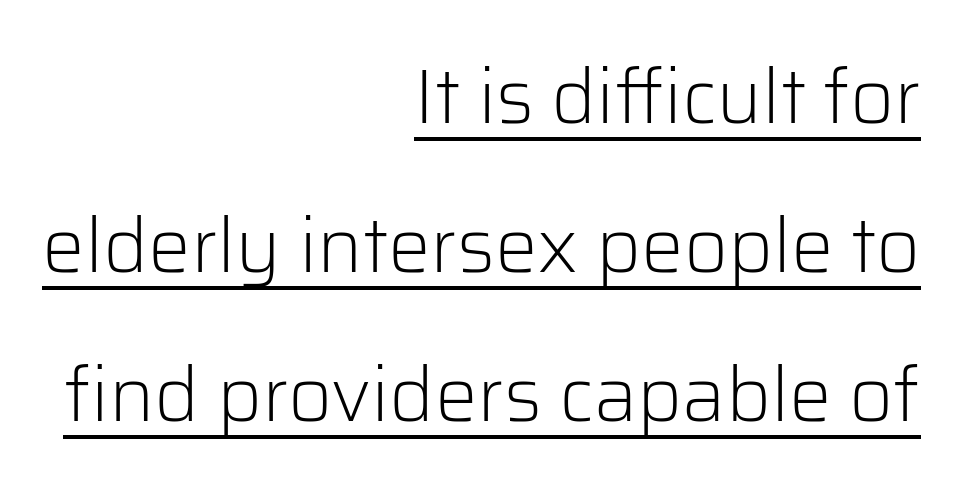
You could call the tracking neutral — neither tight nor loose. A typesetter would mark this as roman, not italic. These lines are composed in type without serifs. Is the type heavy? It reads as light-to-regular instead. The rendering uses natural spacing where letterforms have individual widths. Underlined type.
